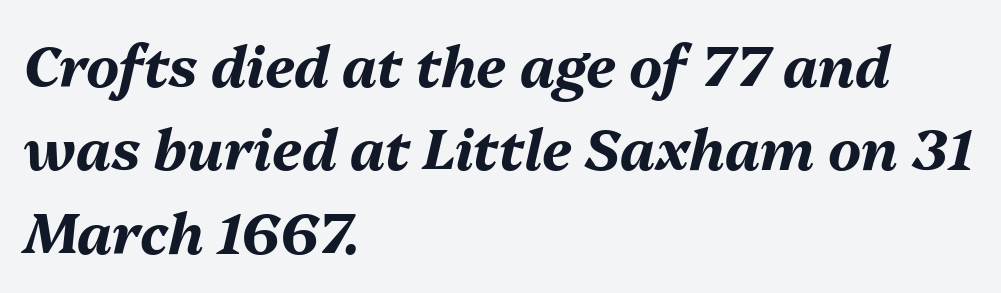
Q: Is the text bold? A: Yes.
Q: Is the text italic (slanted)? A: Yes, it leans right by about 13 degrees.
Q: Is the text underlined? A: No.
Q: How is the paragraph aligned? A: Left-aligned.
Q: Is the spacing between letters normal or unusually wide? A: Normal.
Q: Is the spacing between lines tight, normal or loose? A: Normal.
Q: Width (condensed, normal, or wide)? A: Normal.
Q: Stroke contrast? A: Medium.
Q: x-height? A: Medium.
Q: Monospaced? A: No.
